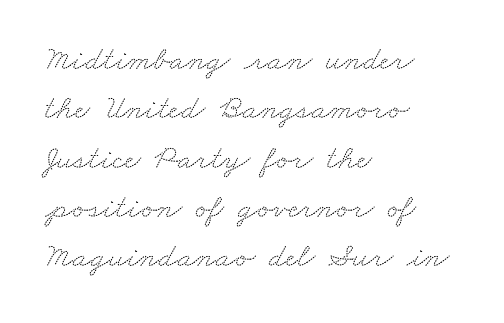
Q: Is the typeface a serif or a sans-serif typeface? A: Serif.
Q: Is the text underlined? A: No.
Q: How is the paragraph aligned? A: Left-aligned.
Q: Is the spacing between letters normal or unusually wide? A: Normal.
Q: Is the spacing between lines tight, normal or loose? A: Normal.
Q: Width (condensed, normal, or wide)? A: Wide.
Q: Stroke contrast? A: Medium.
Q: x-height? A: Small.
Q: Monospaced? A: No.
